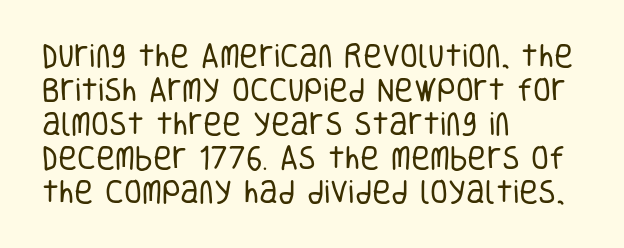
Q: Is the text bold? A: No.
Q: Is the text italic (slanted)? A: No, it is upright.
Q: Is the text underlined? A: No.
Q: How is the paragraph aligned? A: Left-aligned.
Q: Is the spacing between letters normal or unusually wide? A: Normal.
Q: Is the spacing between lines tight, normal or loose? A: Normal.
